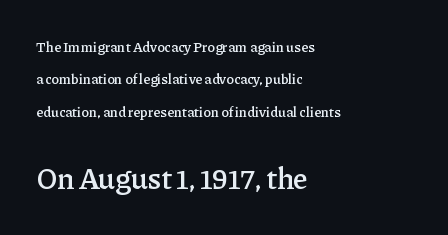
Do the characters align in a grid? No, the font is proportional. The later block is typeset at a bigger size than the earlier block. Rendered with straight, roman letterforms. Is the letter spacing exaggerated? No — it looks like the ordinary default. Widely set lines give the paragraph a tall, airy silhouette. The passage shown is not underscored anywhere.
